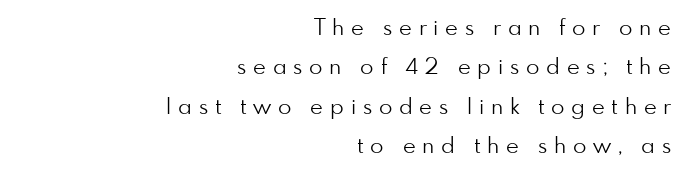
The image shows 22 px text type, upright; set right-aligned, line spacing 1.79x, unusually wide letter spacing (+0.31 em), not underlined.
